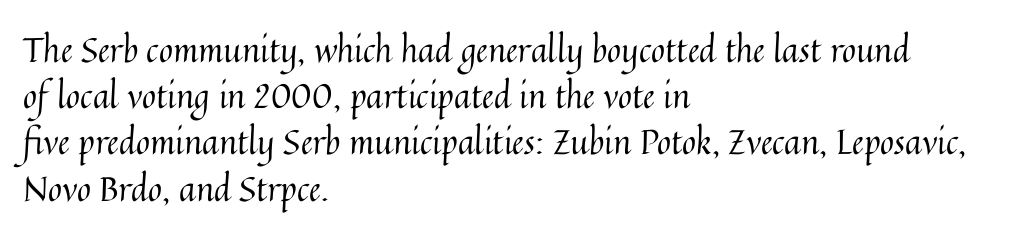
This rendering leaves character spacing at its baseline value. The setting favours the left margin, as ordinary paragraphs usually do. Rows of type keep a routine distance in the vertical direction. Letters have the restrained weight of plain body copy at most.
